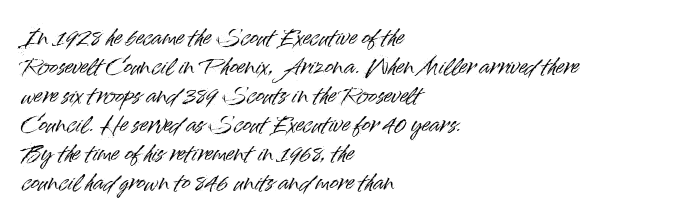
Q: Is the text italic (slanted)? A: Yes.
Q: Is the text underlined? A: No.
Q: How is the paragraph aligned? A: Left-aligned.
Q: Is the spacing between letters normal or unusually wide? A: Normal.
Q: Is the spacing between lines tight, normal or loose? A: Normal.
